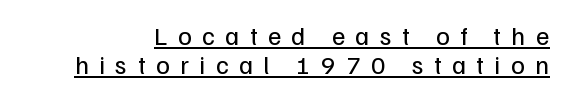
{"italic": "no", "bold": "no", "underline": "yes", "line_spacing": "tight", "line_spacing_ratio": 1.13, "letter_spacing": "wide", "letter_spacing_em": 0.4, "glyph_px": 26}
